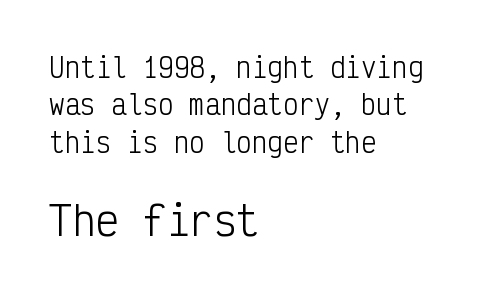
Q: Is the text bold? A: No.
Q: Is the text italic (slanted)? A: No, it is upright.
Q: Is the typeface a serif or a sans-serif typeface? A: Sans-serif.
Q: Is the text underlined? A: No.
Q: How is the paragraph aligned? A: Left-aligned.
Q: Is the spacing between letters normal or unusually wide? A: Normal.
Q: Is the spacing between lines tight, normal or loose? A: Normal.
Q: Which block of text is set in a larger size, the first (top) or the second (bottom)? A: The second (bottom) one.
Q: Width (condensed, normal, or wide)? A: Condensed.
Q: Stroke contrast? A: Low.
Q: x-height? A: Medium.
Q: Monospaced? A: Yes.
